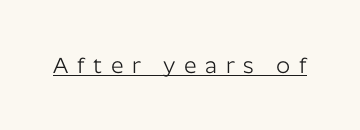
Q: Is the text bold? A: No.
Q: Is the text italic (slanted)? A: No, it is upright.
Q: Is the text underlined? A: Yes.
Q: Is the spacing between letters normal or unusually wide? A: Unusually wide.
